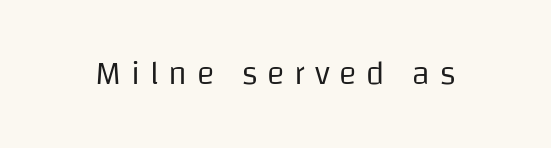
{"serif": "no", "italic": "no", "bold": "no", "weight": "regular", "width": "normal", "stroke_contrast": "low", "x_height": "large", "monospaced": "no", "underline": "no", "letter_spacing": "wide", "letter_spacing_em": 0.29, "glyph_px": 33}
